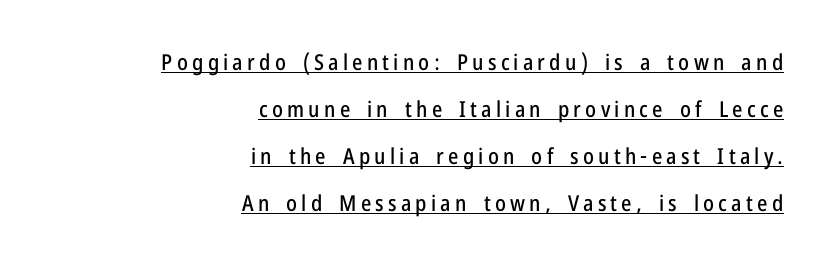
Q: Is the text italic (slanted)? A: No, it is upright.
Q: Is the text underlined? A: Yes.
Q: How is the paragraph aligned? A: Right-aligned.
Q: Is the spacing between lines tight, normal or loose? A: Loose.
